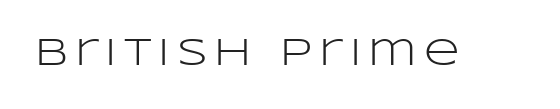
Type style note: lacks serifs. Proportional: the letters do not fall into vertical columns. Ink coverage per letter is moderate at most. Beneath every word, the page is bare.
